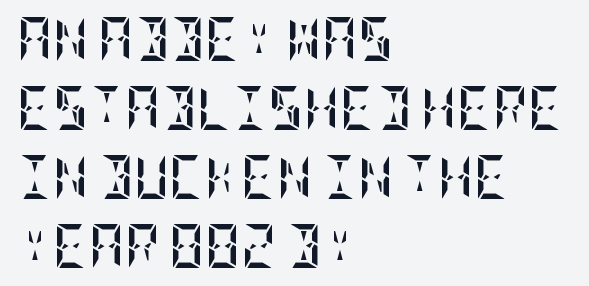
The image shows 44 px semibold, condensed type, upright; set left-aligned, normal line spacing (1.57x), normal letter spacing, not underlined; low stroke contrast and a large x-height.
